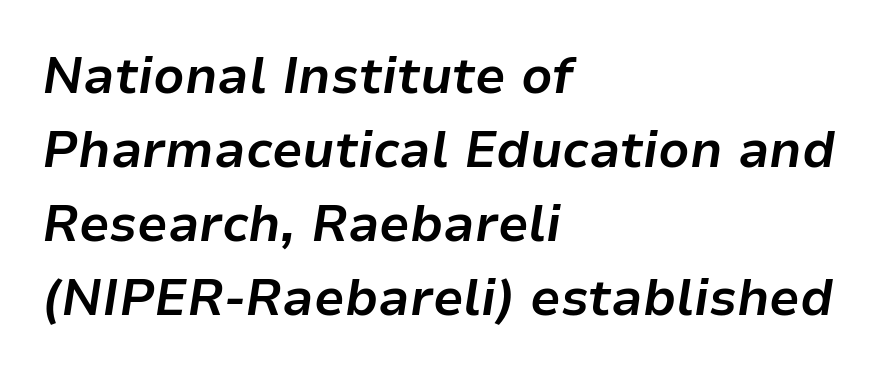
Q: Is the text bold? A: Yes.
Q: Is the text italic (slanted)? A: Yes, it leans right by about 9 degrees.
Q: Is the text underlined? A: No.
Q: How is the paragraph aligned? A: Left-aligned.
Q: Is the spacing between letters normal or unusually wide? A: Normal.
Q: Is the spacing between lines tight, normal or loose? A: Normal.
Q: Width (condensed, normal, or wide)? A: Normal.
Q: Stroke contrast? A: Low.
Q: x-height? A: Medium.
Q: Monospaced? A: No.
